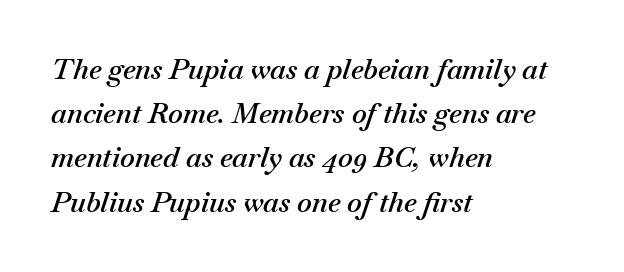
Q: Is the text bold? A: Semi-bold.
Q: Is the text italic (slanted)? A: Yes, it leans right by about 18 degrees.
Q: Is the text underlined? A: No.
Q: How is the paragraph aligned? A: Left-aligned.
Q: Is the spacing between letters normal or unusually wide? A: Normal.
Q: Is the spacing between lines tight, normal or loose? A: Normal.
Q: Width (condensed, normal, or wide)? A: Normal.
Q: Stroke contrast? A: Medium.
Q: x-height? A: Small.
Q: Monospaced? A: No.
